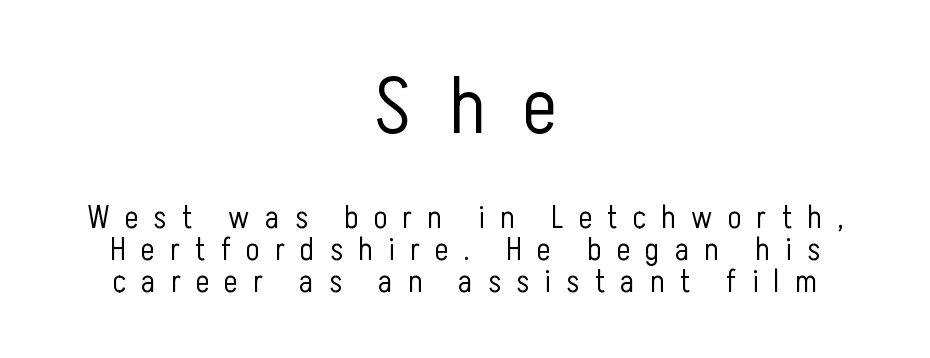
In terms of letterspacing, this is a distinctly airy, spread setting. Character widths vary here, with narrow letters taking less room than wide ones. You can tell from the bare stems that sans-serif type was used. A bare baseline throughout the passage. Ascenders rise straight up at ninety degrees.
